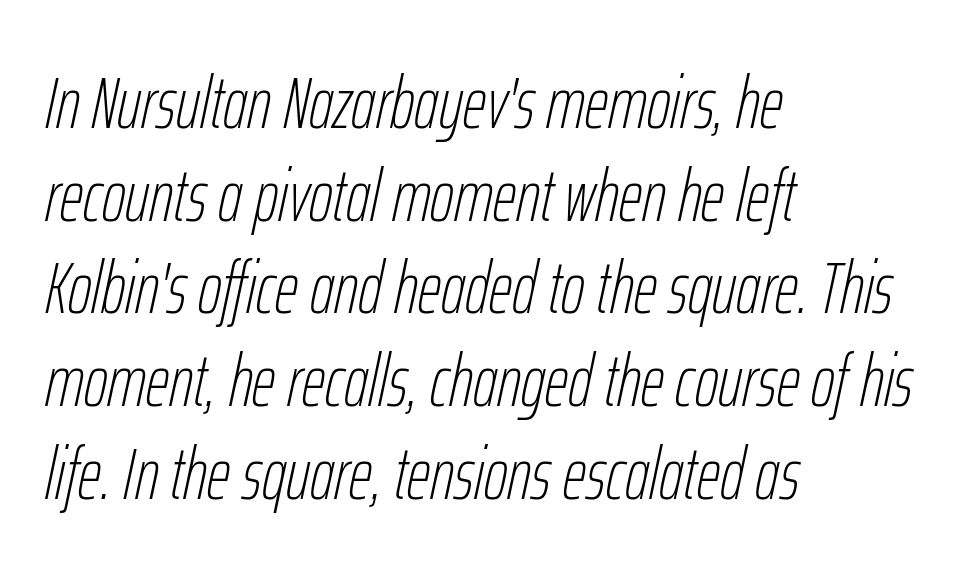
Do the characters align in a grid? No, the font is proportional. Does the lettering tilt? It does — this is italic. What's the leading like? Ordinary, nothing unusual. The face looks like a standard text weight, possibly lighter. Tracking here is standard; glyphs follow each other at the usual distance. Underline: absent.
